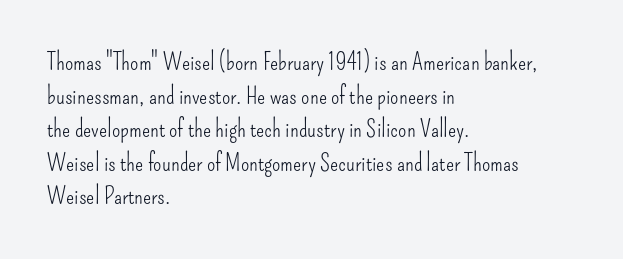
Does the copy run flush right? No — it runs flush left. Does extra space separate the letters? No, they use regular spacing. The letters look calm and open, with moderate or lighter stems. Beneath every word, the page is bare. Normally led — the rows are evenly, conventionally spaced.
